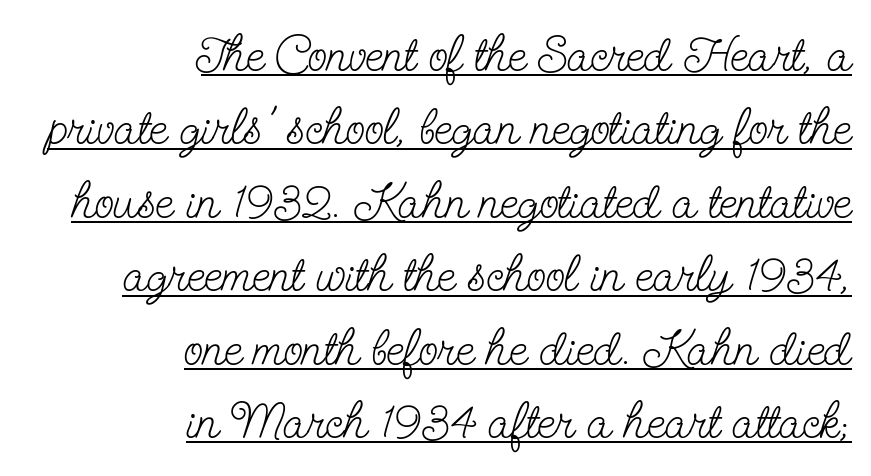
Q: Is the text bold? A: No.
Q: Is the text italic (slanted)? A: Yes.
Q: Is the typeface a serif or a sans-serif typeface? A: Serif.
Q: Is the text underlined? A: Yes.
Q: How is the paragraph aligned? A: Right-aligned.
Q: Is the spacing between letters normal or unusually wide? A: Normal.
Q: Is the spacing between lines tight, normal or loose? A: Normal.
Q: Width (condensed, normal, or wide)? A: Condensed.
Q: Stroke contrast? A: Low.
Q: x-height? A: Small.
Q: Monospaced? A: No.
